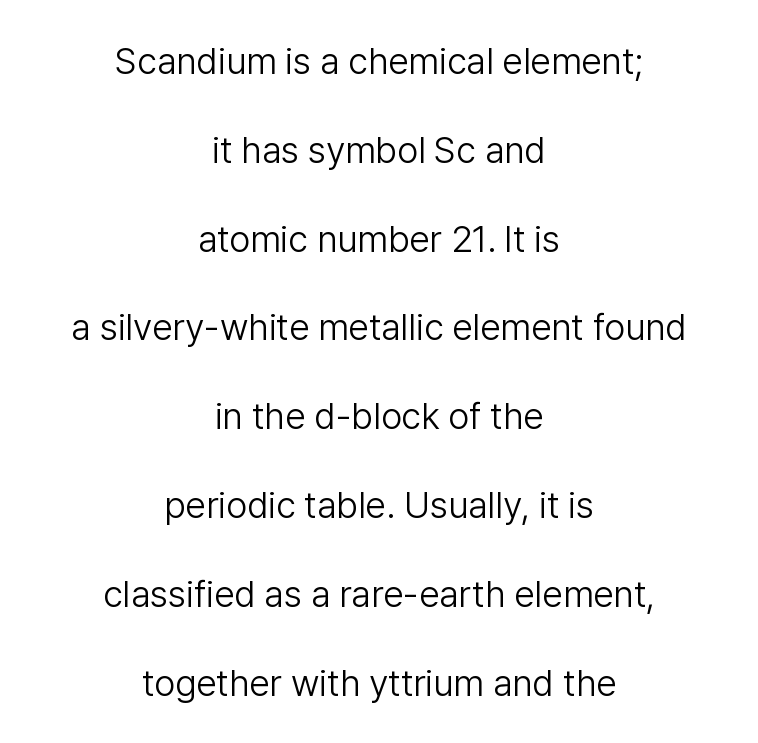
Q: Is the text bold? A: No.
Q: Is the text italic (slanted)? A: No, it is upright.
Q: Is the typeface a serif or a sans-serif typeface? A: Sans-serif.
Q: Is the text underlined? A: No.
Q: How is the paragraph aligned? A: Centered.
Q: Is the spacing between letters normal or unusually wide? A: Normal.
Q: Is the spacing between lines tight, normal or loose? A: Loose.
Q: Width (condensed, normal, or wide)? A: Normal.
Q: Stroke contrast? A: Low.
Q: x-height? A: Medium.
Q: Monospaced? A: No.
